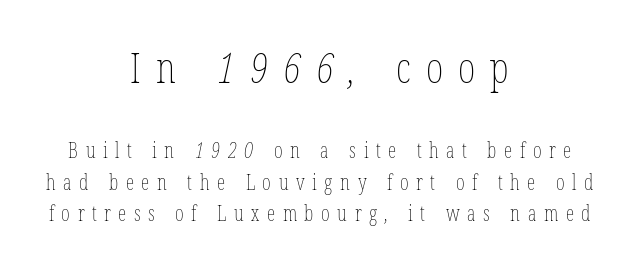
A typesetter would call this leading conventional body-copy spacing. The letters in the upper block stand taller than those in the block below. The paragraph has two soft edges and a firm central axis. Character widths vary here, with narrow letters taking less room than wide ones. Compared with typical body copy, the letter spacing here is much looser. The foot of each line stays bare and open.
